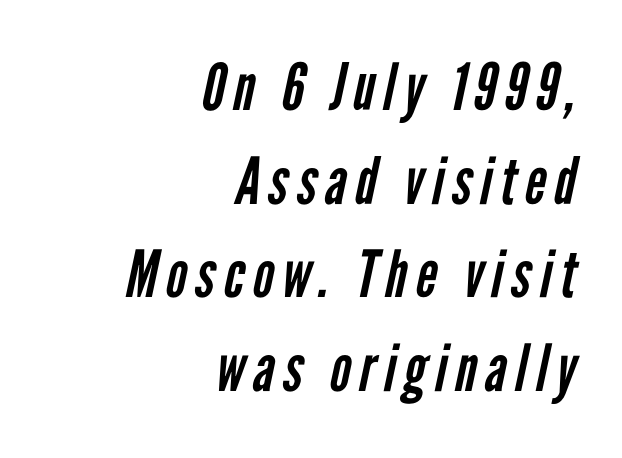
Q: Is the text bold? A: No.
Q: Is the typeface a serif or a sans-serif typeface? A: Sans-serif.
Q: Is the text underlined? A: No.
Q: How is the paragraph aligned? A: Right-aligned.
Q: Is the spacing between lines tight, normal or loose? A: Normal.
Q: Width (condensed, normal, or wide)? A: Condensed.
Q: Stroke contrast? A: Low.
Q: x-height? A: Medium.
Q: Monospaced? A: No.
